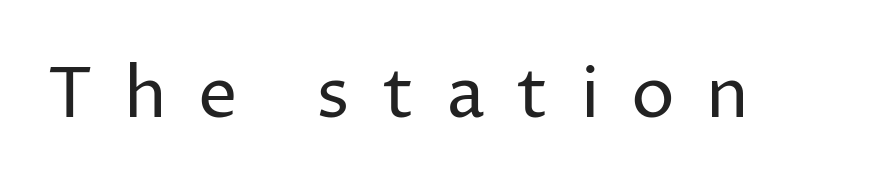
Q: Is the text bold? A: No.
Q: Is the text italic (slanted)? A: No, it is upright.
Q: Is the typeface a serif or a sans-serif typeface? A: Sans-serif.
Q: Is the text underlined? A: No.
Q: Is the spacing between letters normal or unusually wide? A: Unusually wide.
Q: Width (condensed, normal, or wide)? A: Normal.
Q: Stroke contrast? A: Low.
Q: x-height? A: Medium.
Q: Monospaced? A: No.
